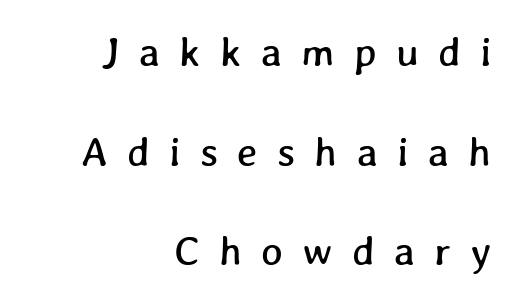
Q: Is the text underlined? A: No.
Q: How is the paragraph aligned? A: Right-aligned.
Q: Is the spacing between letters normal or unusually wide? A: Unusually wide.
Q: Is the spacing between lines tight, normal or loose? A: Loose.
Q: Width (condensed, normal, or wide)? A: Normal.
Q: Stroke contrast? A: Low.
Q: x-height? A: Medium.
Q: Monospaced? A: No.
